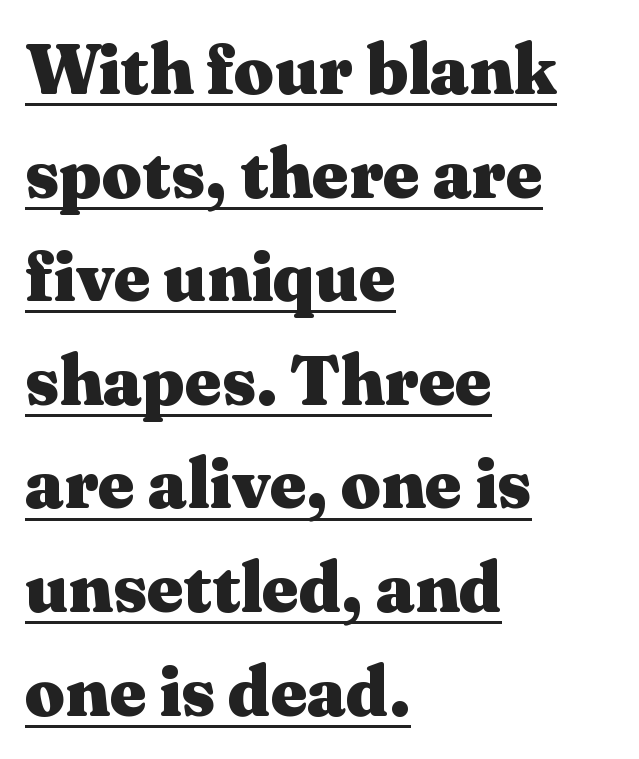
Q: Is the text bold? A: Yes.
Q: Is the text italic (slanted)? A: No, it is upright.
Q: Is the typeface a serif or a sans-serif typeface? A: Serif.
Q: Is the text underlined? A: Yes.
Q: How is the paragraph aligned? A: Left-aligned.
Q: Is the spacing between letters normal or unusually wide? A: Normal.
Q: Is the spacing between lines tight, normal or loose? A: Normal.
Q: Width (condensed, normal, or wide)? A: Wide.
Q: Stroke contrast? A: Medium.
Q: x-height? A: Medium.
Q: Monospaced? A: No.
